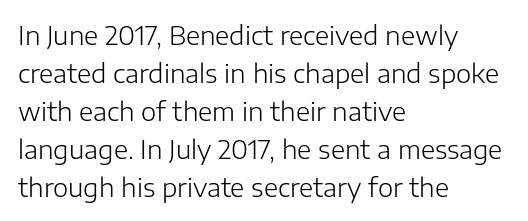
The image shows 26 px text type, upright; set left-aligned, normal line spacing (1.46x), normal letter spacing, not underlined.
